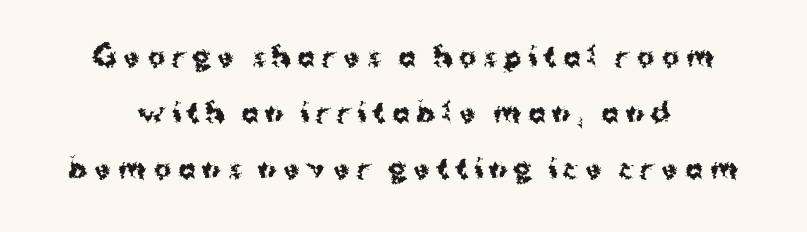
Q: Is the text bold? A: Yes.
Q: Is the text italic (slanted)? A: No, it is upright.
Q: Is the text underlined? A: No.
Q: Is the spacing between letters normal or unusually wide? A: Unusually wide.
Q: Is the spacing between lines tight, normal or loose? A: Loose.
